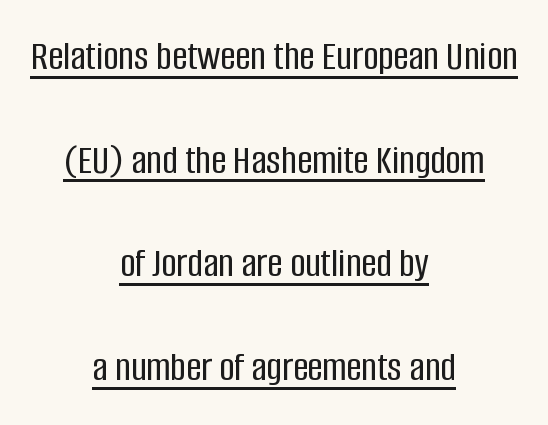
{"serif": "no", "italic": "no", "width": "condensed", "stroke_contrast": "low", "x_height": "large", "monospaced": "no", "underline": "yes", "align": "center", "line_spacing": "loose", "line_spacing_ratio": 2.47, "letter_spacing": "normal", "letter_spacing_em": 0.0, "glyph_px": 42}
